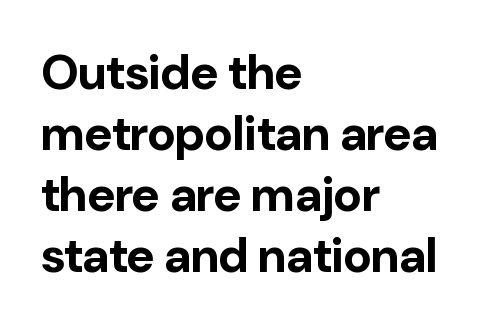
{"serif": "no", "italic": "no", "bold": "yes", "weight": "bold", "width": "normal", "stroke_contrast": "low", "x_height": "medium", "monospaced": "no", "underline": "no", "align": "left", "line_spacing": "normal", "line_spacing_ratio": 1.27, "letter_spacing": "normal", "letter_spacing_em": 0.0, "glyph_px": 48}
